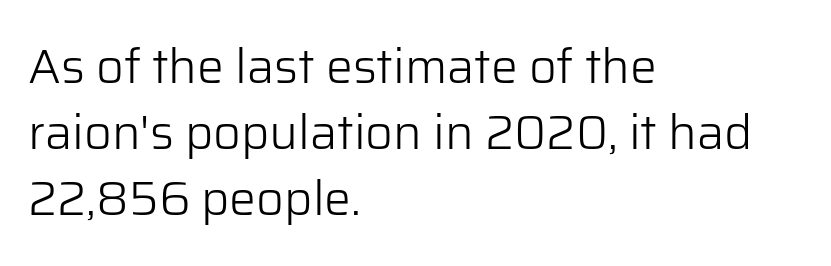
{"serif": "no", "italic": "no", "bold": "no", "weight": "light", "width": "normal", "stroke_contrast": "low", "x_height": "medium", "monospaced": "no", "underline": "no", "align": "left", "line_spacing": "normal", "line_spacing_ratio": 1.38, "letter_spacing": "normal", "letter_spacing_em": 0.0, "glyph_px": 48}
